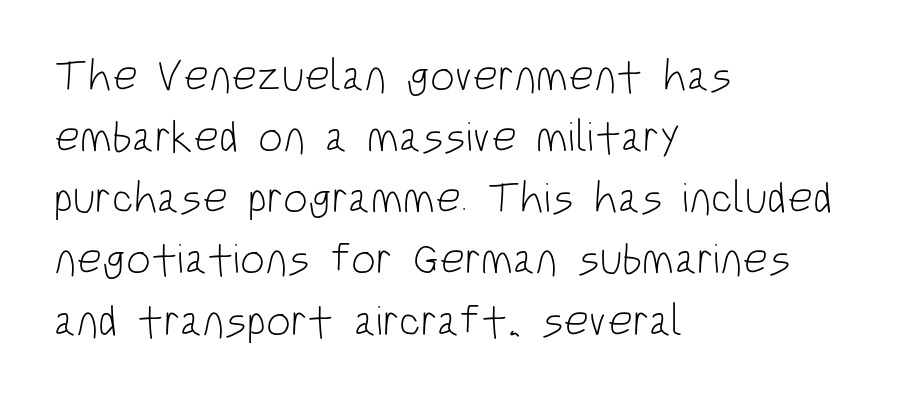
{"serif": "no", "italic": "no", "bold": "no", "weight": "light", "width": "condensed", "stroke_contrast": "low", "x_height": "large", "monospaced": "no", "underline": "no", "align": "left", "line_spacing": "normal", "line_spacing_ratio": 1.39, "letter_spacing": "normal", "letter_spacing_em": 0.0, "glyph_px": 44}
